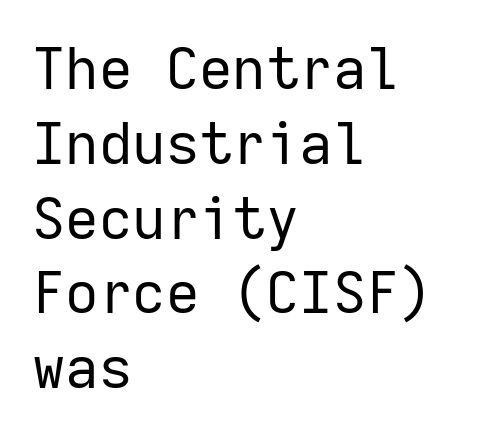
{"serif": "no", "italic": "no", "bold": "no", "weight": "regular", "width": "normal", "stroke_contrast": "low", "x_height": "medium", "monospaced": "yes", "underline": "no", "align": "left", "line_spacing": "normal", "line_spacing_ratio": 1.29, "letter_spacing": "normal", "letter_spacing_em": 0.0, "glyph_px": 58}
